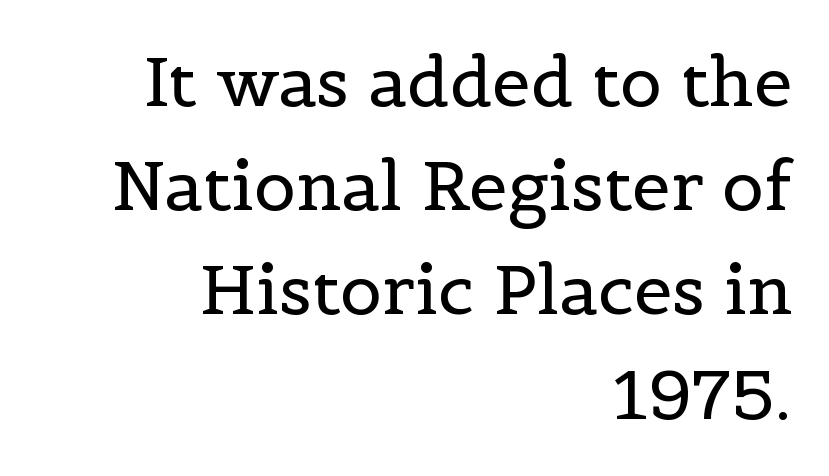
{"serif": "yes", "italic": "no", "bold": "no", "weight": "regular", "width": "normal", "x_height": "medium", "monospaced": "no", "underline": "no", "align": "right", "line_spacing": "normal", "line_spacing_ratio": 1.51, "letter_spacing": "normal", "letter_spacing_em": 0.0, "glyph_px": 69}
